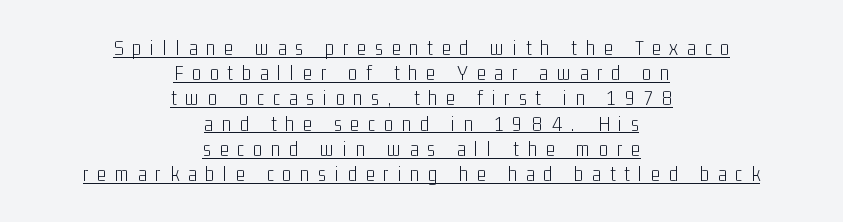
The glyphs are accompanied by a horizontal stroke just below them. Between one letter and the next there's a generous, obvious gap. Italic: no, the glyphs are upright roman. Compared with a flush-left layout, this one balances lines on the center instead. This is not heavy type; no bold has been used.
